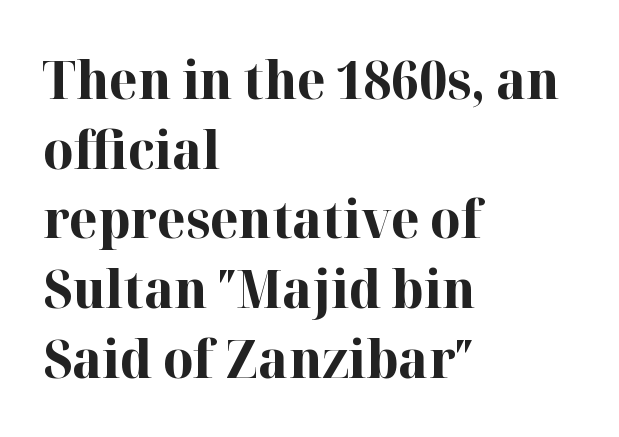
The rendering uses a bold face; every stroke is thick and dark. Students, observe: this is what conventionally led text looks like. Only glyphs here, with clear space below each row. The font's upright variant was chosen for this text. The letters advance in unequal steps, a hallmark of proportional type. Teacher's note: observe the even left margin — that is flush-left alignment.
